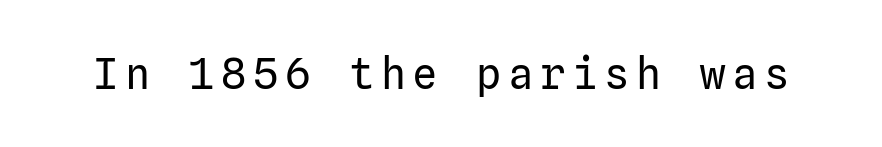
Q: Is the text bold? A: No.
Q: Is the text italic (slanted)? A: No, it is upright.
Q: Is the typeface a serif or a sans-serif typeface? A: Sans-serif.
Q: Is the text underlined? A: No.
Q: Width (condensed, normal, or wide)? A: Normal.
Q: Stroke contrast? A: Low.
Q: x-height? A: Medium.
